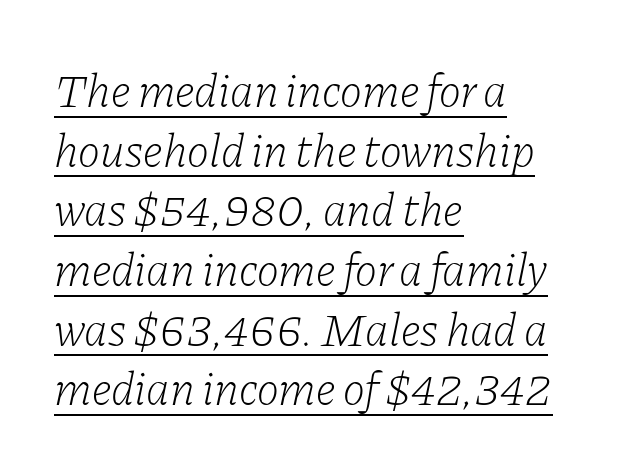
Q: Is the text bold? A: No.
Q: Is the text italic (slanted)? A: Yes, it leans right by about 11 degrees.
Q: Is the typeface a serif or a sans-serif typeface? A: Serif.
Q: Is the text underlined? A: Yes.
Q: How is the paragraph aligned? A: Left-aligned.
Q: Is the spacing between letters normal or unusually wide? A: Normal.
Q: Is the spacing between lines tight, normal or loose? A: Normal.
Q: Width (condensed, normal, or wide)? A: Normal.
Q: Stroke contrast? A: Low.
Q: x-height? A: Medium.
Q: Monospaced? A: No.
